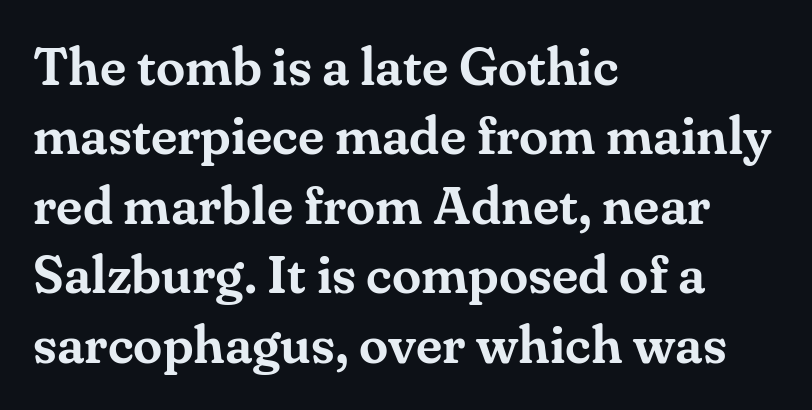
{"serif": "yes", "italic": "no", "width": "normal", "stroke_contrast": "medium", "x_height": "small", "monospaced": "no", "underline": "no", "align": "left", "line_spacing": "normal", "line_spacing_ratio": 1.31, "letter_spacing": "normal", "letter_spacing_em": 0.0, "glyph_px": 53}
